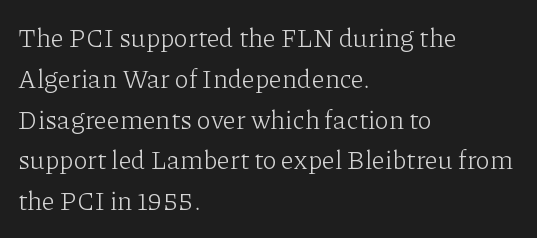
Q: Is the text bold? A: No.
Q: Is the text italic (slanted)? A: No, it is upright.
Q: Is the text underlined? A: No.
Q: How is the paragraph aligned? A: Left-aligned.
Q: Is the spacing between letters normal or unusually wide? A: Normal.
Q: Is the spacing between lines tight, normal or loose? A: Normal.
